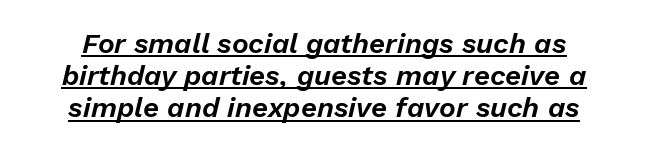
The image shows 28 px text type, italic (leaning right); set tight line spacing (1.15x), normal letter spacing, underlined; low stroke contrast and a medium x-height.
